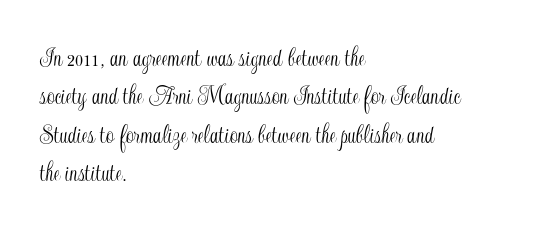
Q: Is the text italic (slanted)? A: Yes.
Q: Is the text underlined? A: No.
Q: How is the paragraph aligned? A: Left-aligned.
Q: Is the spacing between letters normal or unusually wide? A: Normal.
Q: Is the spacing between lines tight, normal or loose? A: Normal.
Q: Width (condensed, normal, or wide)? A: Condensed.
Q: x-height? A: Small.
Q: Monospaced? A: No.
